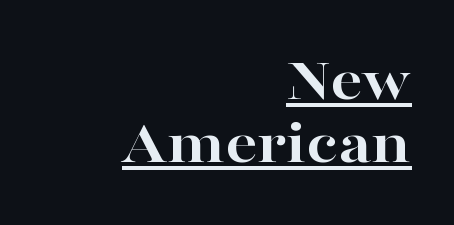
The image shows 63 px bold, wide serif type, upright; set right-aligned, tight line spacing (1.0x), normal letter spacing, underlined; high stroke contrast and a medium x-height.
